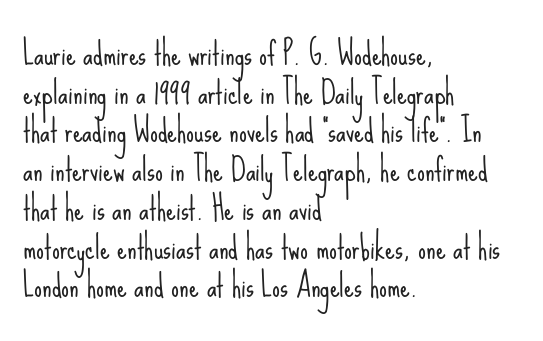
The image shows 31 px light, condensed sans-serif type, upright; set left-aligned, normal line spacing (1.25x), normal letter spacing, not underlined; low stroke contrast and a small x-height.
